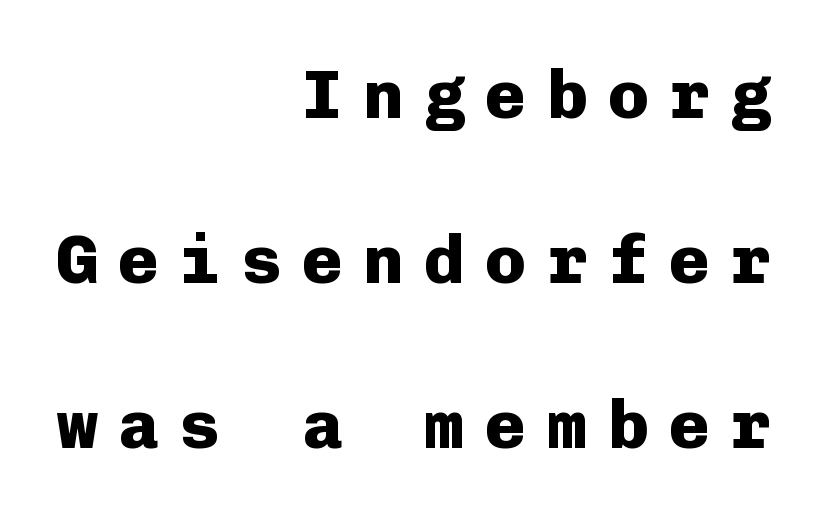
Q: Is the text bold? A: Yes.
Q: Is the text italic (slanted)? A: No, it is upright.
Q: Is the typeface a serif or a sans-serif typeface? A: Sans-serif.
Q: Is the text underlined? A: No.
Q: How is the paragraph aligned? A: Right-aligned.
Q: Is the spacing between letters normal or unusually wide? A: Unusually wide.
Q: Is the spacing between lines tight, normal or loose? A: Loose.
Q: Width (condensed, normal, or wide)? A: Normal.
Q: Stroke contrast? A: Low.
Q: x-height? A: Medium.
Q: Monospaced? A: Yes.
